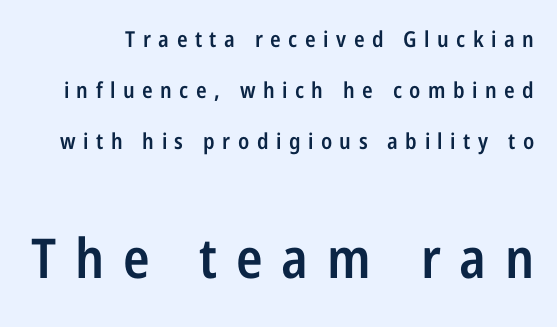
Serif or sans? Sans — the stroke terminals are bare. Each letter keeps its own natural width here, so spacing adapts to shape. If you drew a line through each stem, it would be perfectly vertical. Quick note: interline space is abundant. The rendering inserts visible extra space after every character. The letters in the lower block stand taller than those in the block above.
